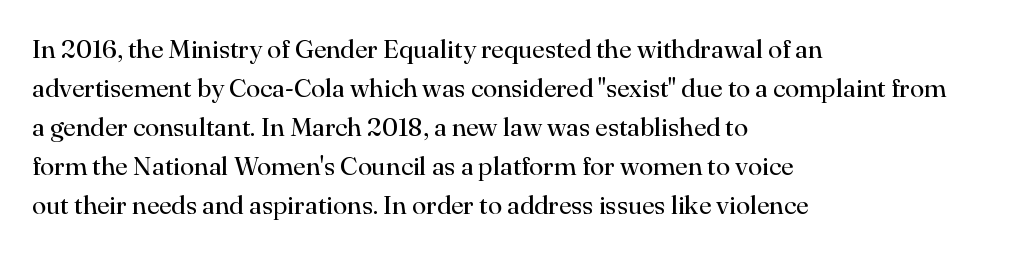
The image shows 26 px text type, upright; set left-aligned, normal line spacing (1.5x), normal letter spacing, not underlined.
